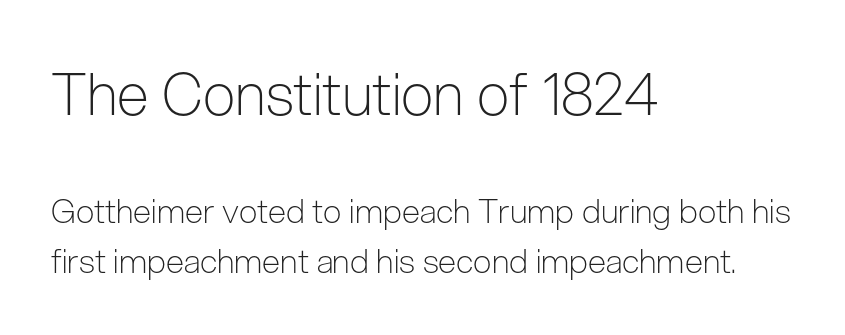
Q: Is the text bold? A: No.
Q: Is the text italic (slanted)? A: No, it is upright.
Q: Is the typeface a serif or a sans-serif typeface? A: Sans-serif.
Q: Is the text underlined? A: No.
Q: How is the paragraph aligned? A: Left-aligned.
Q: Is the spacing between letters normal or unusually wide? A: Normal.
Q: Is the spacing between lines tight, normal or loose? A: Normal.
Q: Which block of text is set in a larger size, the first (top) or the second (bottom)? A: The first (top) one.
Q: Width (condensed, normal, or wide)? A: Condensed.
Q: Stroke contrast? A: Low.
Q: x-height? A: Medium.
Q: Monospaced? A: No.
